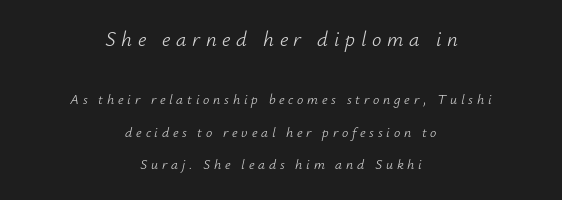
The image shows 21 px text type, italic (leaning right); set centered, loose line spacing (2.31x), unusually wide letter spacing (+0.27 em), not underlined; the first (top) block is 1.5x larger.
